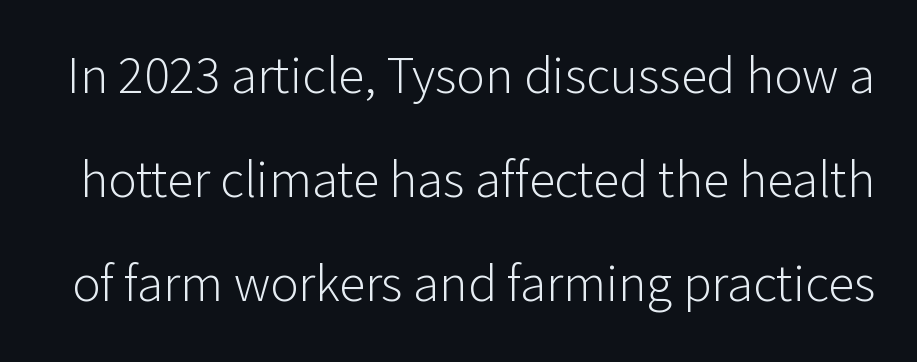
{"serif": "no", "italic": "no", "bold": "no", "weight": "light", "width": "normal", "stroke_contrast": "low", "x_height": "medium", "monospaced": "no", "underline": "no", "line_spacing": "loose", "line_spacing_ratio": 1.96, "letter_spacing": "normal", "letter_spacing_em": 0.0, "glyph_px": 53}
